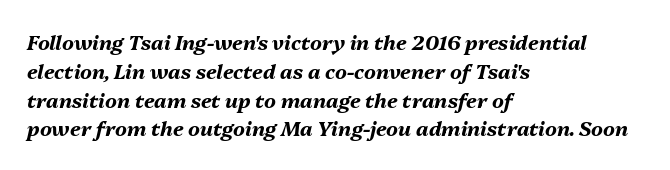
The image shows 20 px bold type, italic (leaning right); set left-aligned, normal line spacing (1.44x), normal letter spacing, not underlined.
